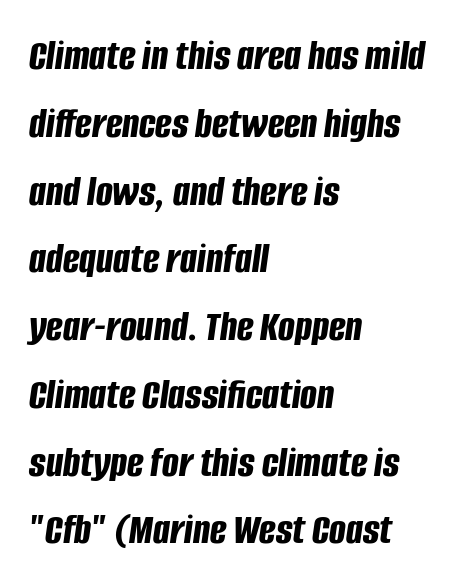
The image shows 44 px bold, condensed type, italic (leaning right); set left-aligned, normal line spacing (1.54x), normal letter spacing, not underlined; low stroke contrast and a large x-height.
